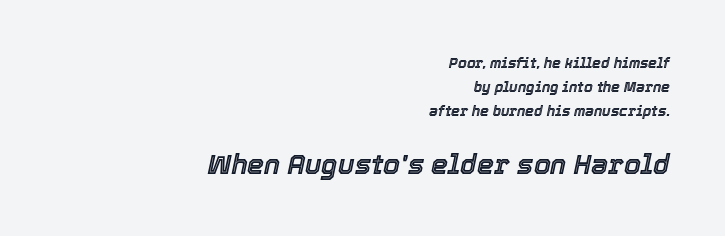
The image shows 27 px text type, italic (leaning right); set right-aligned, line spacing 1.73x, normal letter spacing, not underlined; the second (bottom) block is 1.93x larger.
